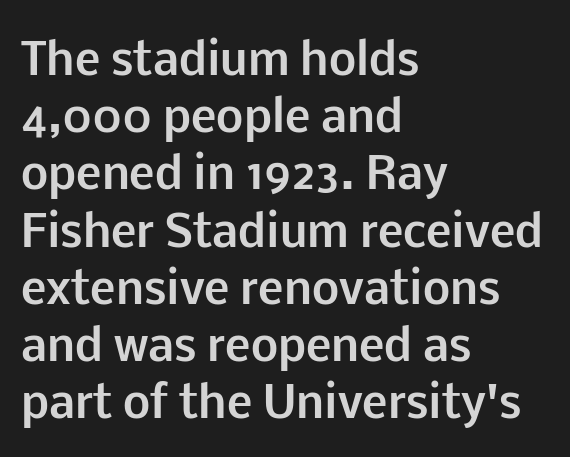
The image shows 43 px bold sans-serif type, upright; set left-aligned, normal line spacing (1.33x), normal letter spacing, not underlined; low stroke contrast and a medium x-height.
